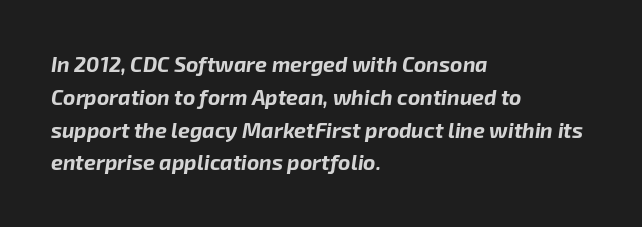
{"italic": "yes", "lean": "right", "slant_degrees": 8, "bold": "yes", "underline": "no", "align": "left", "line_spacing": "normal", "line_spacing_ratio": 1.56, "letter_spacing": "normal", "letter_spacing_em": 0.0, "glyph_px": 21}
